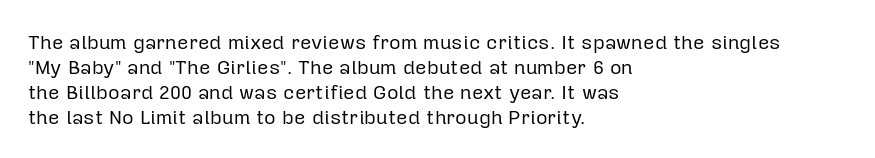
Underline: absent. These glyphs show unthickened strokes, regular width or finer. The leading is moderate, giving the passage an even texture. Upright lettering throughout.
